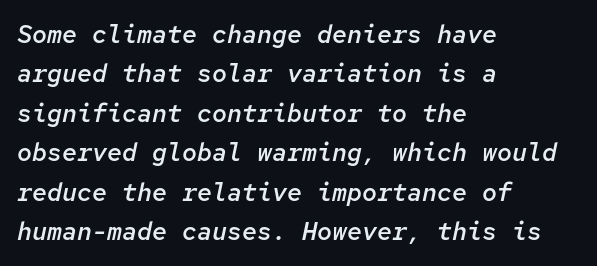
Q: Is the text bold? A: Semi-bold.
Q: Is the text italic (slanted)? A: Yes, it leans right by about 12 degrees.
Q: Is the text underlined? A: No.
Q: How is the paragraph aligned? A: Left-aligned.
Q: Is the spacing between letters normal or unusually wide? A: Normal.
Q: Is the spacing between lines tight, normal or loose? A: Normal.
